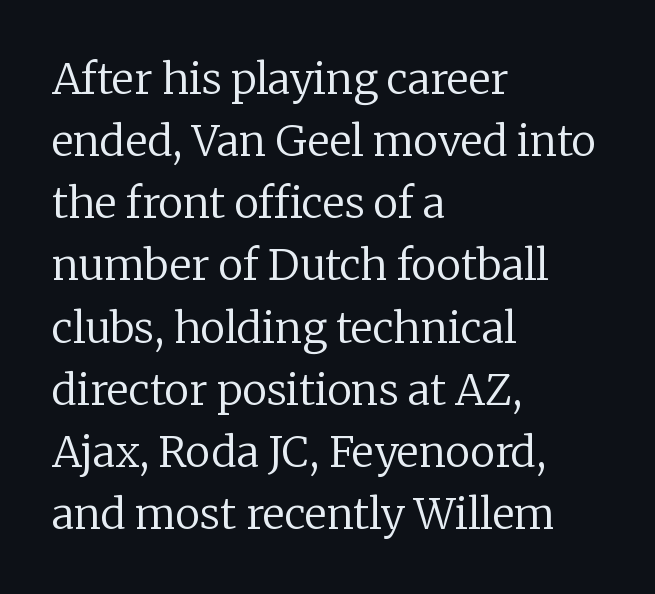
Q: Is the text bold? A: No.
Q: Is the text italic (slanted)? A: No, it is upright.
Q: Is the typeface a serif or a sans-serif typeface? A: Serif.
Q: Is the text underlined? A: No.
Q: How is the paragraph aligned? A: Left-aligned.
Q: Is the spacing between letters normal or unusually wide? A: Normal.
Q: Is the spacing between lines tight, normal or loose? A: Normal.
Q: Width (condensed, normal, or wide)? A: Normal.
Q: Stroke contrast? A: Low.
Q: x-height? A: Medium.
Q: Monospaced? A: No.
